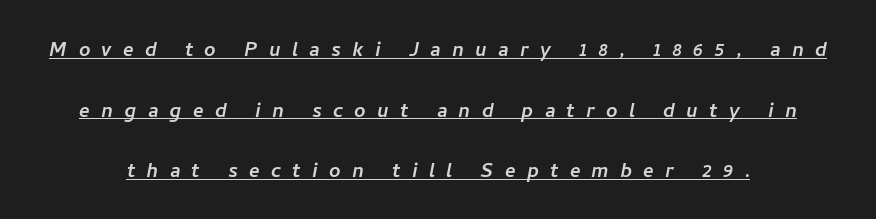
{"underline": "yes", "line_spacing": "loose", "line_spacing_ratio": 2.43, "letter_spacing": "wide", "letter_spacing_em": 0.45, "glyph_px": 25}
